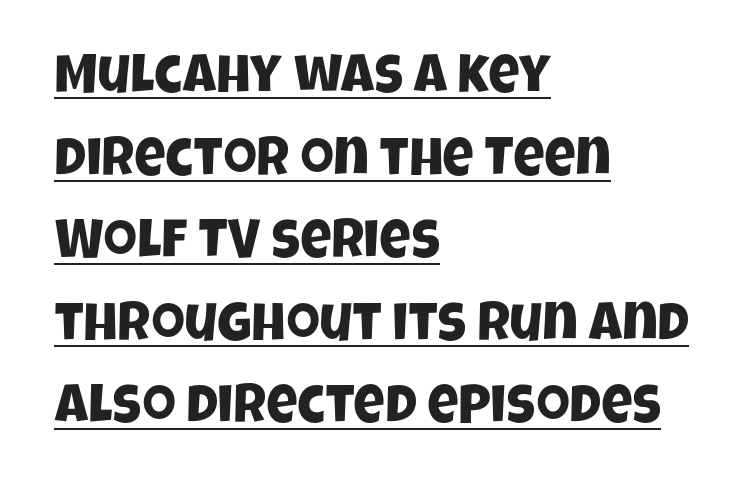
Q: Is the typeface a serif or a sans-serif typeface? A: Sans-serif.
Q: Is the text underlined? A: Yes.
Q: How is the paragraph aligned? A: Left-aligned.
Q: Is the spacing between letters normal or unusually wide? A: Normal.
Q: Is the spacing between lines tight, normal or loose? A: Normal.
Q: Width (condensed, normal, or wide)? A: Condensed.
Q: Stroke contrast? A: Low.
Q: x-height? A: Large.
Q: Monospaced? A: No.
